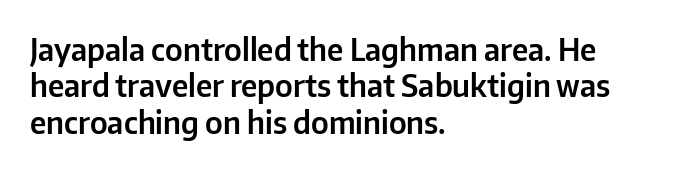
{"serif": "no", "italic": "no", "width": "normal", "stroke_contrast": "low", "x_height": "medium", "monospaced": "no", "underline": "no", "align": "left", "line_spacing_ratio": 1.21, "letter_spacing": "normal", "letter_spacing_em": 0.0, "glyph_px": 30}
